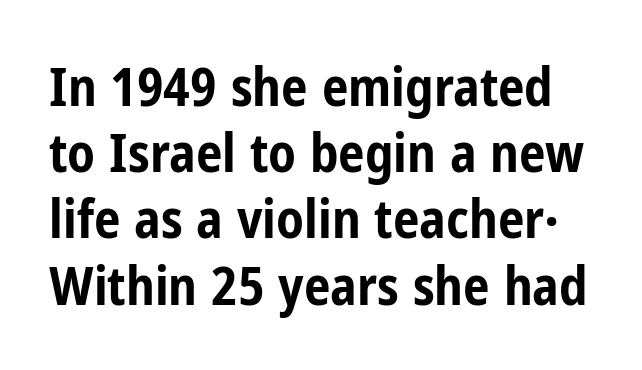
{"serif": "no", "italic": "no", "bold": "yes", "weight": "bold", "width": "condensed", "stroke_contrast": "low", "x_height": "medium", "monospaced": "no", "underline": "no", "line_spacing": "normal", "line_spacing_ratio": 1.25, "letter_spacing": "normal", "letter_spacing_em": 0.0, "glyph_px": 53}
